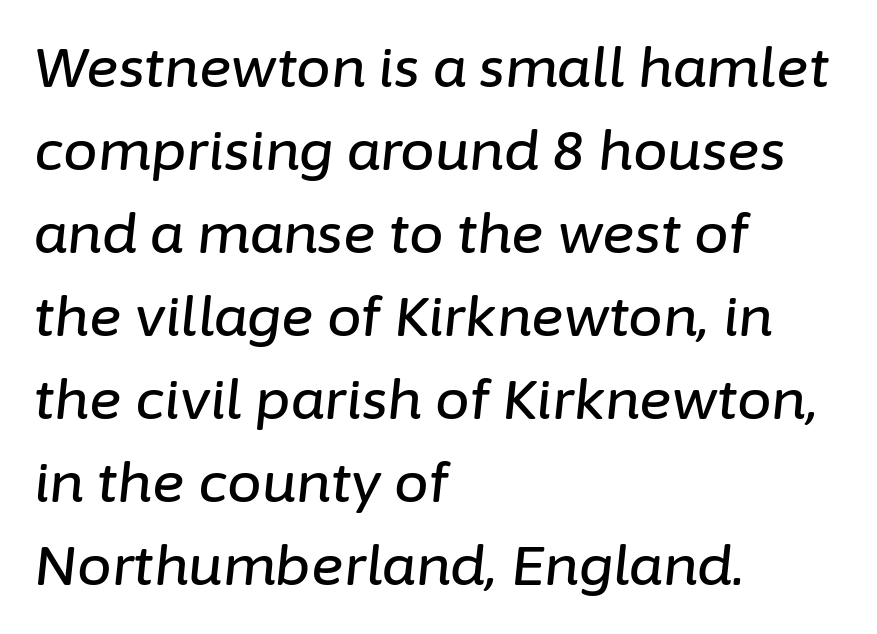
{"italic": "yes", "lean": "right", "slant_degrees": 6, "width": "normal", "stroke_contrast": "low", "x_height": "medium", "monospaced": "no", "underline": "no", "align": "left", "line_spacing": "normal", "line_spacing_ratio": 1.51, "letter_spacing": "normal", "letter_spacing_em": 0.0, "glyph_px": 55}
